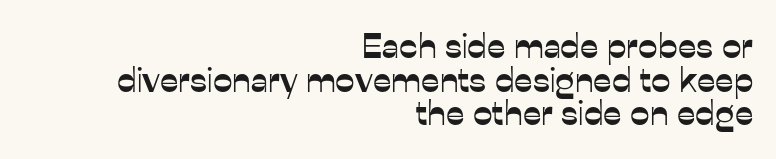
The image shows 35 px sans-serif type, upright; set right-aligned, tight line spacing (0.96x), normal letter spacing, not underlined; low stroke contrast and a medium x-height.
